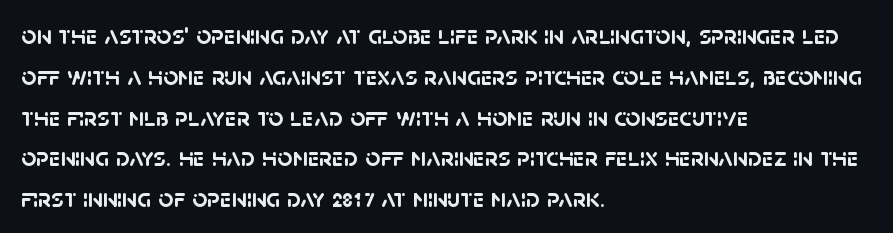
The image shows 26 px bold type; set left-aligned, normal line spacing (1.57x), normal letter spacing, not underlined.
